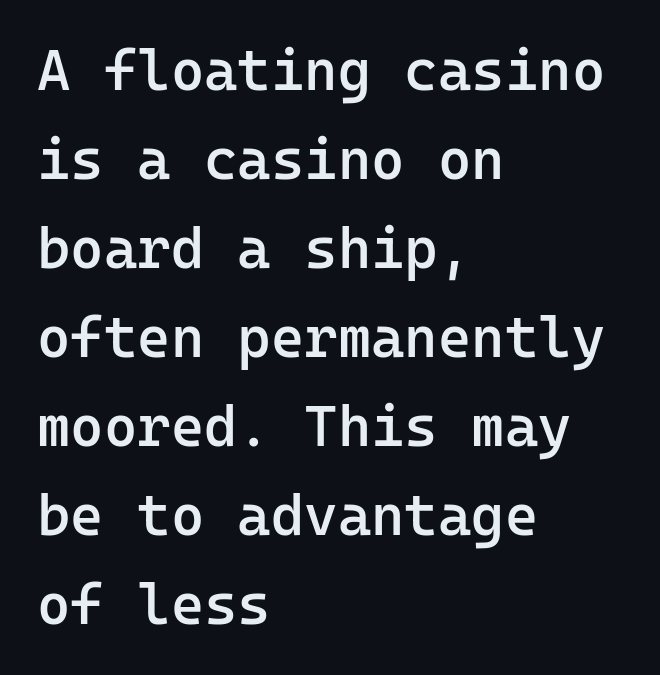
Q: Is the text bold? A: Semi-bold.
Q: Is the text italic (slanted)? A: No, it is upright.
Q: Is the typeface a serif or a sans-serif typeface? A: Sans-serif.
Q: Is the text underlined? A: No.
Q: How is the paragraph aligned? A: Left-aligned.
Q: Is the spacing between letters normal or unusually wide? A: Normal.
Q: Is the spacing between lines tight, normal or loose? A: Normal.
Q: Width (condensed, normal, or wide)? A: Normal.
Q: Stroke contrast? A: Low.
Q: x-height? A: Medium.
Q: Monospaced? A: Yes.
